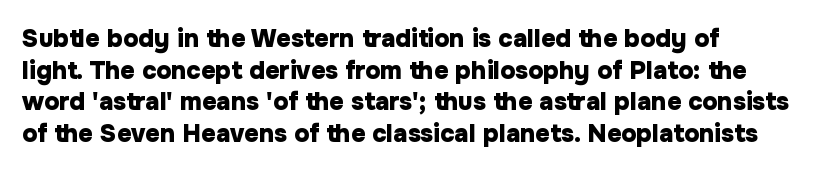
Q: Is the text bold? A: Yes.
Q: Is the text italic (slanted)? A: No, it is upright.
Q: Is the text underlined? A: No.
Q: How is the paragraph aligned? A: Left-aligned.
Q: Is the spacing between letters normal or unusually wide? A: Normal.
Q: Is the spacing between lines tight, normal or loose? A: Normal.
